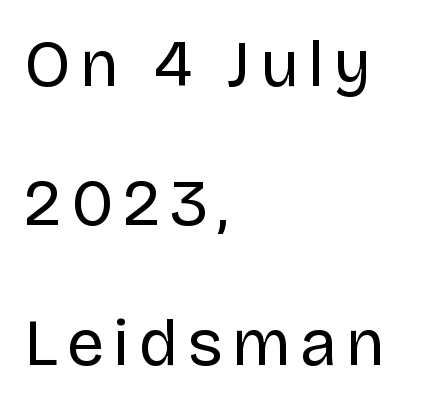
Q: Is the text bold? A: No.
Q: Is the text italic (slanted)? A: No, it is upright.
Q: Is the typeface a serif or a sans-serif typeface? A: Sans-serif.
Q: Is the text underlined? A: No.
Q: How is the paragraph aligned? A: Left-aligned.
Q: Is the spacing between lines tight, normal or loose? A: Loose.
Q: Width (condensed, normal, or wide)? A: Normal.
Q: Stroke contrast? A: Low.
Q: x-height? A: Large.
Q: Monospaced? A: No.
